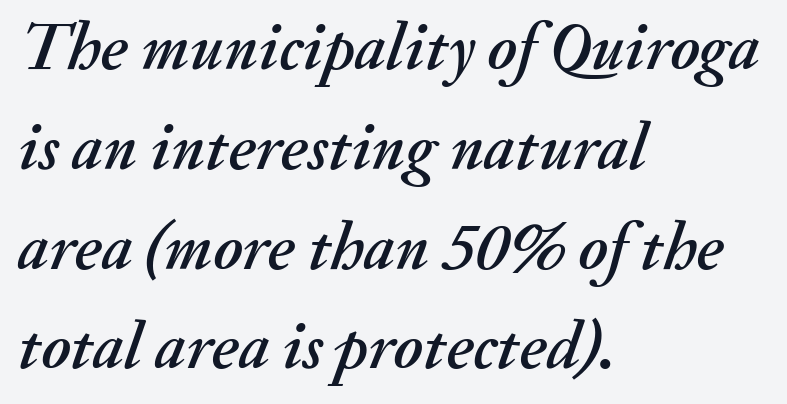
The image shows 67 px text type, italic (leaning right); set left-aligned, normal line spacing (1.49x), normal letter spacing, not underlined; medium stroke contrast and a small x-height.
